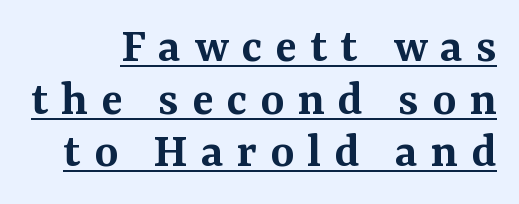
{"serif": "yes", "italic": "no", "bold": "semi", "weight": "semibold", "width": "normal", "stroke_contrast": "medium", "x_height": "medium", "monospaced": "no", "underline": "yes", "line_spacing": "tight", "line_spacing_ratio": 1.03, "letter_spacing": "wide", "letter_spacing_em": 0.25, "glyph_px": 51}
